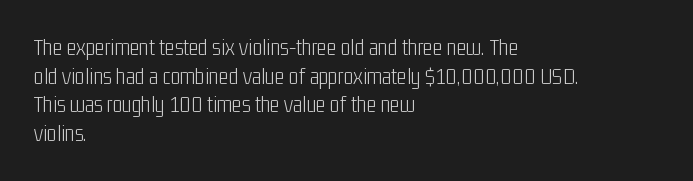
{"italic": "no", "bold": "no", "underline": "no", "align": "left", "line_spacing": "normal", "line_spacing_ratio": 1.25, "letter_spacing": "normal", "letter_spacing_em": 0.0, "glyph_px": 23}
